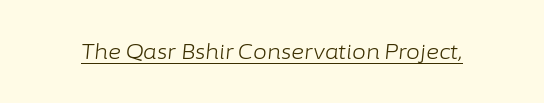
Q: Is the text bold? A: No.
Q: Is the text italic (slanted)? A: Yes, it leans right by about 6 degrees.
Q: Is the text underlined? A: Yes.
Q: Is the spacing between letters normal or unusually wide? A: Normal.
